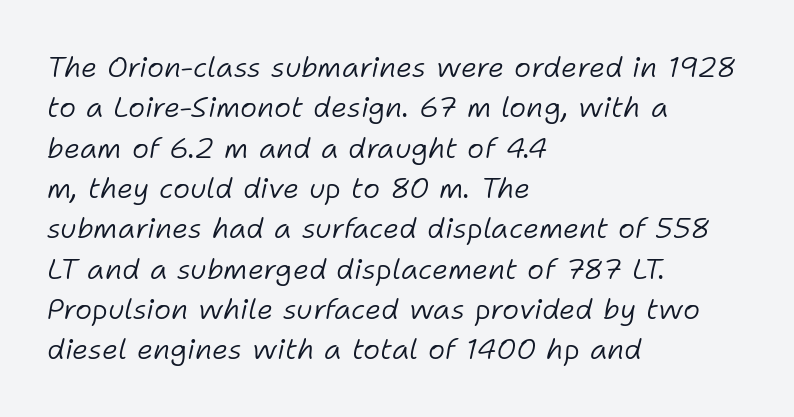
Q: Is the text bold? A: No.
Q: Is the text italic (slanted)? A: Yes, it leans right by about 11 degrees.
Q: Is the text underlined? A: No.
Q: How is the paragraph aligned? A: Left-aligned.
Q: Is the spacing between letters normal or unusually wide? A: Normal.
Q: Is the spacing between lines tight, normal or loose? A: Normal.
Q: Width (condensed, normal, or wide)? A: Normal.
Q: Stroke contrast? A: Low.
Q: x-height? A: Medium.
Q: Monospaced? A: No.
